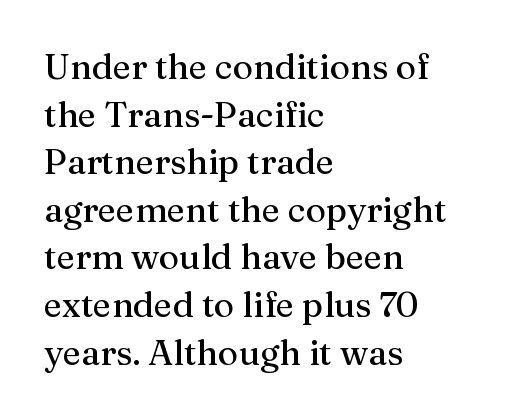
The image shows 35 px serif type, upright; set left-aligned, normal line spacing (1.36x), normal letter spacing, not underlined; medium stroke contrast and a medium x-height.
